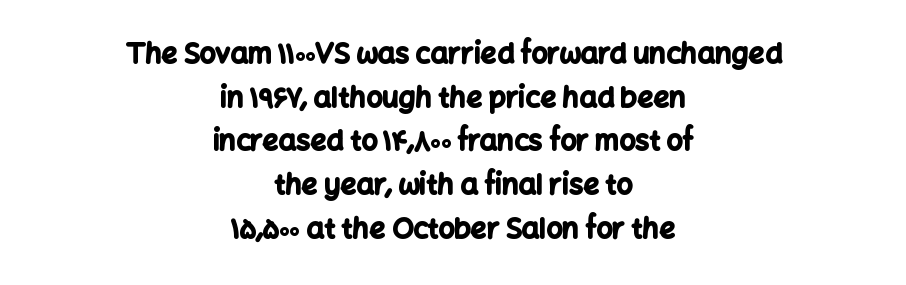
{"serif": "no", "italic": "no", "bold": "yes", "weight": "bold", "width": "normal", "stroke_contrast": "low", "x_height": "medium", "monospaced": "no", "underline": "no", "align": "center", "line_spacing": "normal", "line_spacing_ratio": 1.56, "letter_spacing": "normal", "letter_spacing_em": 0.0, "glyph_px": 28}
